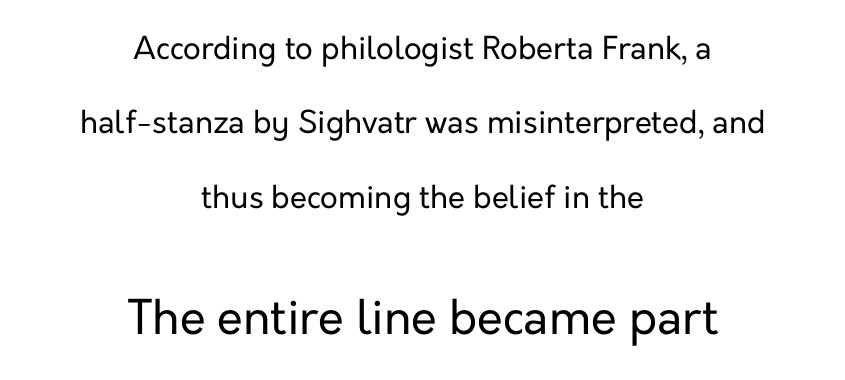
Q: Is the text bold? A: No.
Q: Is the text italic (slanted)? A: No, it is upright.
Q: Is the typeface a serif or a sans-serif typeface? A: Sans-serif.
Q: Is the text underlined? A: No.
Q: How is the paragraph aligned? A: Centered.
Q: Is the spacing between letters normal or unusually wide? A: Normal.
Q: Is the spacing between lines tight, normal or loose? A: Loose.
Q: Which block of text is set in a larger size, the first (top) or the second (bottom)? A: The second (bottom) one.
Q: Width (condensed, normal, or wide)? A: Normal.
Q: Stroke contrast? A: Low.
Q: x-height? A: Medium.
Q: Monospaced? A: No.
